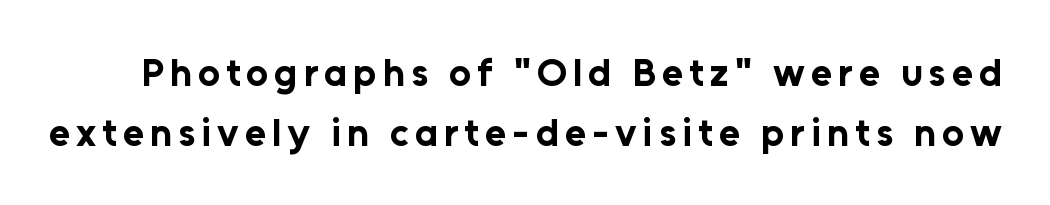
The image shows 39 px bold sans-serif type, upright; set normal line spacing (1.54x), not underlined; low stroke contrast and a medium x-height.
